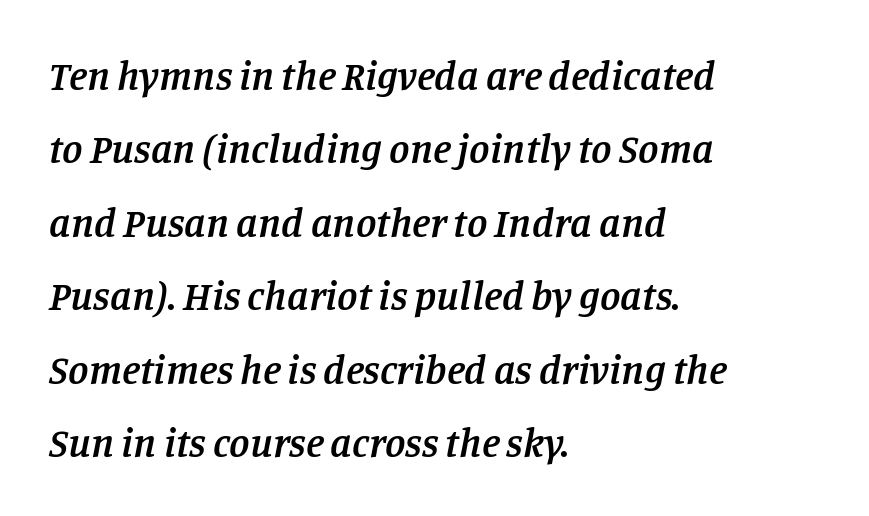
The image shows 41 px semibold serif type, italic (leaning right); set left-aligned, line spacing 1.79x, normal letter spacing, not underlined; low stroke contrast and a large x-height.
